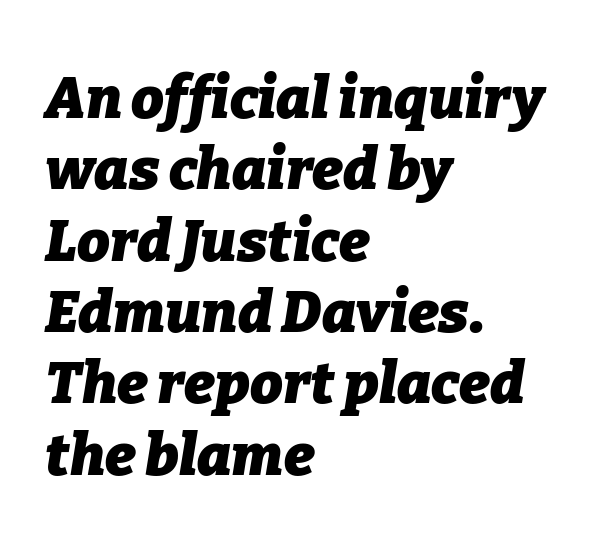
The paragraph shown leans on its left margin. Spacing verdict: proportional, widths tailored to each character. Quick note: underline off. As a designer I'd log this as weight 700, bold. In terms of letterspacing, this is plain default setting.
